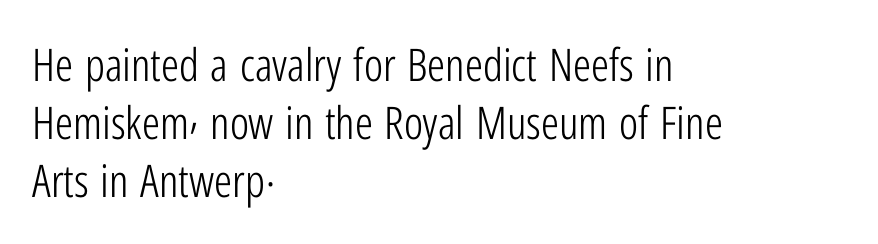
The image shows 45 px light, condensed sans-serif type, upright; set left-aligned, normal line spacing (1.29x), normal letter spacing, not underlined; low stroke contrast and a medium x-height.
